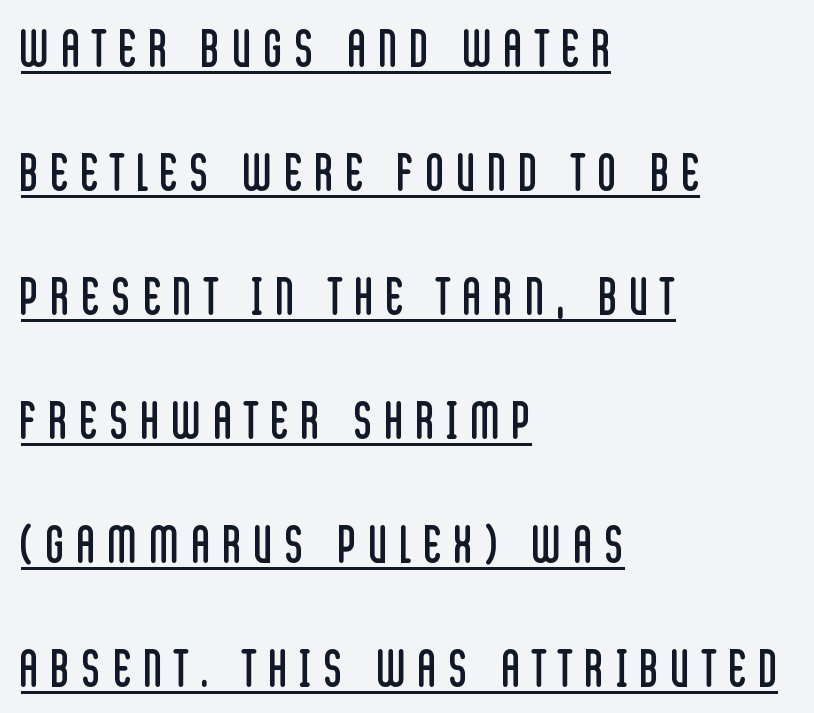
The image shows 50 px regular-weight, condensed sans-serif type, upright; set left-aligned, loose line spacing (2.48x), unusually wide letter spacing (+0.26 em), underlined; low stroke contrast and a large x-height.
